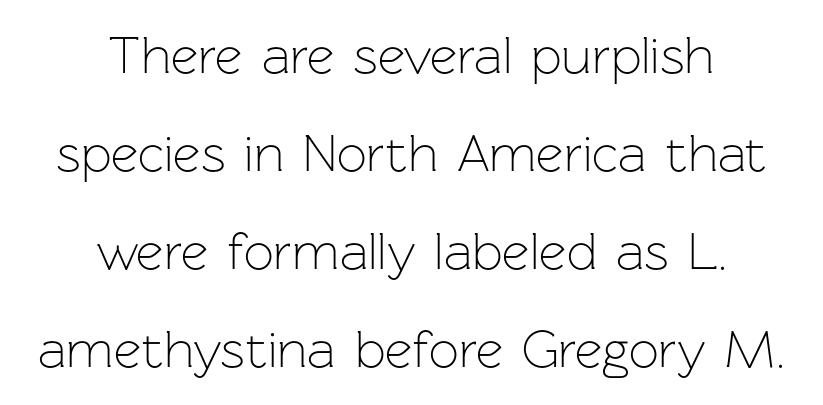
{"serif": "no", "italic": "no", "bold": "no", "weight": "light", "width": "normal", "stroke_contrast": "low", "x_height": "medium", "monospaced": "no", "underline": "no", "align": "center", "line_spacing_ratio": 1.85, "letter_spacing": "normal", "letter_spacing_em": 0.0, "glyph_px": 53}
